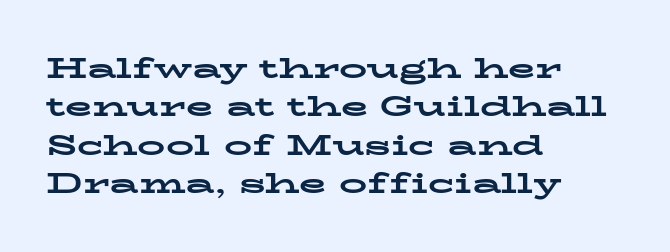
Q: Is the text bold? A: Yes.
Q: Is the text italic (slanted)? A: No, it is upright.
Q: Is the typeface a serif or a sans-serif typeface? A: Serif.
Q: Is the text underlined? A: No.
Q: How is the paragraph aligned? A: Left-aligned.
Q: Is the spacing between letters normal or unusually wide? A: Normal.
Q: Is the spacing between lines tight, normal or loose? A: Normal.
Q: Width (condensed, normal, or wide)? A: Wide.
Q: Stroke contrast? A: Low.
Q: x-height? A: Medium.
Q: Monospaced? A: No.
